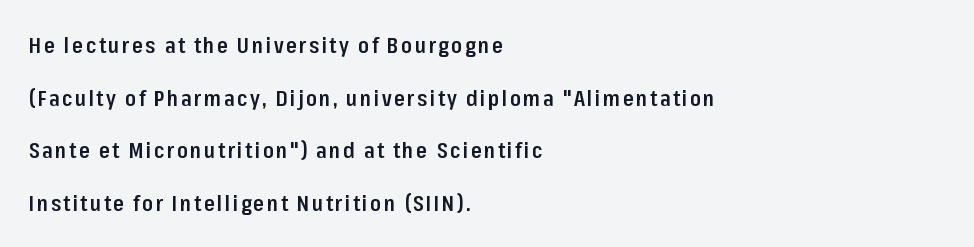
Typeset ragged right — the left edge is the straight one. These words are printed semibold, heavier than regular yet not bold. What's the leading like? Stretched, with rows far apart. Nope, not italic — everything's standing straight. Rule under the text: the space is simply empty.
